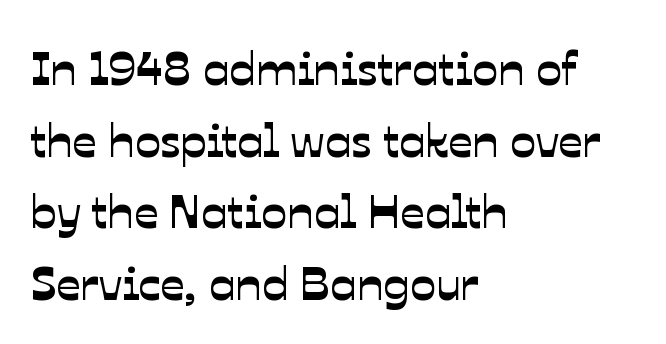
The image shows 48 px sans-serif type; set left-aligned, normal line spacing (1.49x), normal letter spacing, not underlined; low stroke contrast and a medium x-height.
